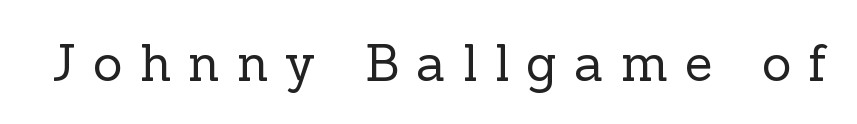
The image shows 51 px regular-weight serif type, upright; set unusually wide letter spacing (+0.33 em), not underlined; a medium x-height.
